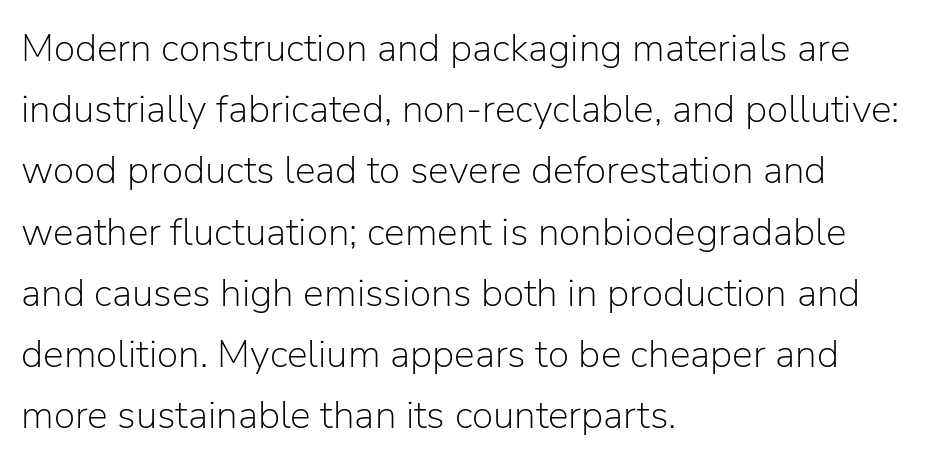
{"serif": "no", "italic": "no", "bold": "no", "weight": "light", "width": "normal", "stroke_contrast": "low", "x_height": "medium", "monospaced": "no", "underline": "no", "align": "left", "line_spacing": "normal", "line_spacing_ratio": 1.57, "letter_spacing": "normal", "letter_spacing_em": 0.0, "glyph_px": 39}
